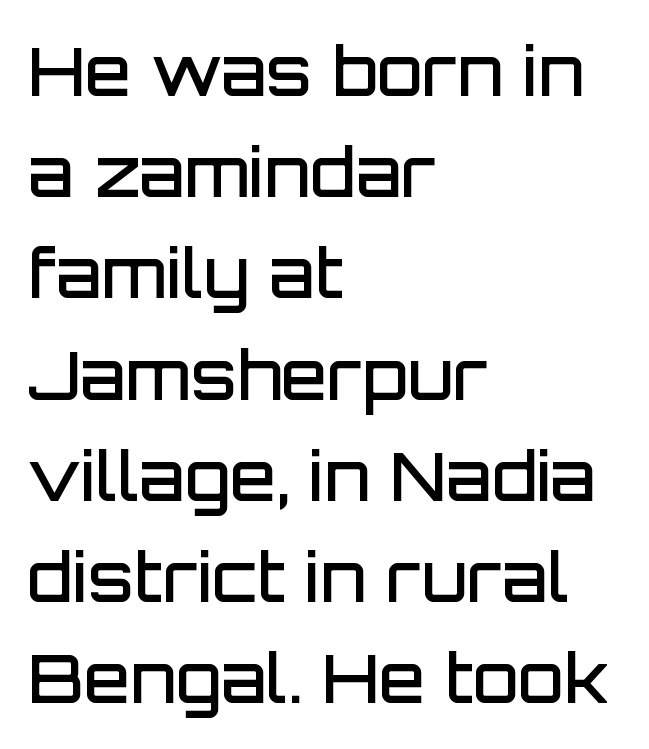
{"serif": "no", "italic": "no", "bold": "semi", "weight": "semibold", "width": "normal", "stroke_contrast": "low", "x_height": "large", "monospaced": "no", "underline": "no", "align": "left", "line_spacing": "normal", "line_spacing_ratio": 1.51, "letter_spacing": "normal", "letter_spacing_em": 0.0, "glyph_px": 67}
